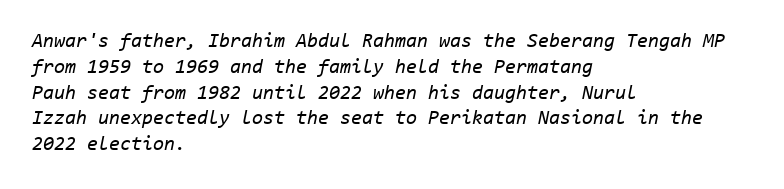
{"italic": "yes", "lean": "right", "slant_degrees": 11, "bold": "no", "underline": "no", "align": "left", "line_spacing": "normal", "line_spacing_ratio": 1.29, "letter_spacing": "normal", "letter_spacing_em": 0.0, "glyph_px": 20}
